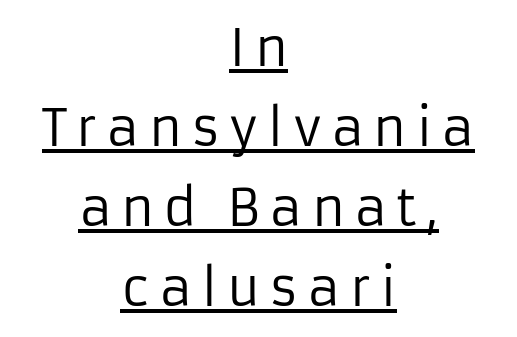
{"serif": "no", "italic": "no", "bold": "no", "weight": "regular", "width": "normal", "stroke_contrast": "low", "x_height": "medium", "monospaced": "no", "underline": "yes", "align": "center", "line_spacing": "normal", "line_spacing_ratio": 1.6, "glyph_px": 50}
